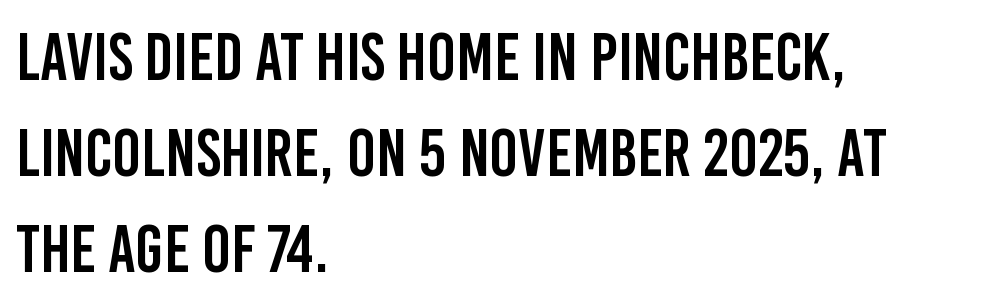
The image shows 67 px condensed sans-serif type, upright; set left-aligned, normal line spacing (1.43x), normal letter spacing, not underlined; low stroke contrast and a large x-height.
